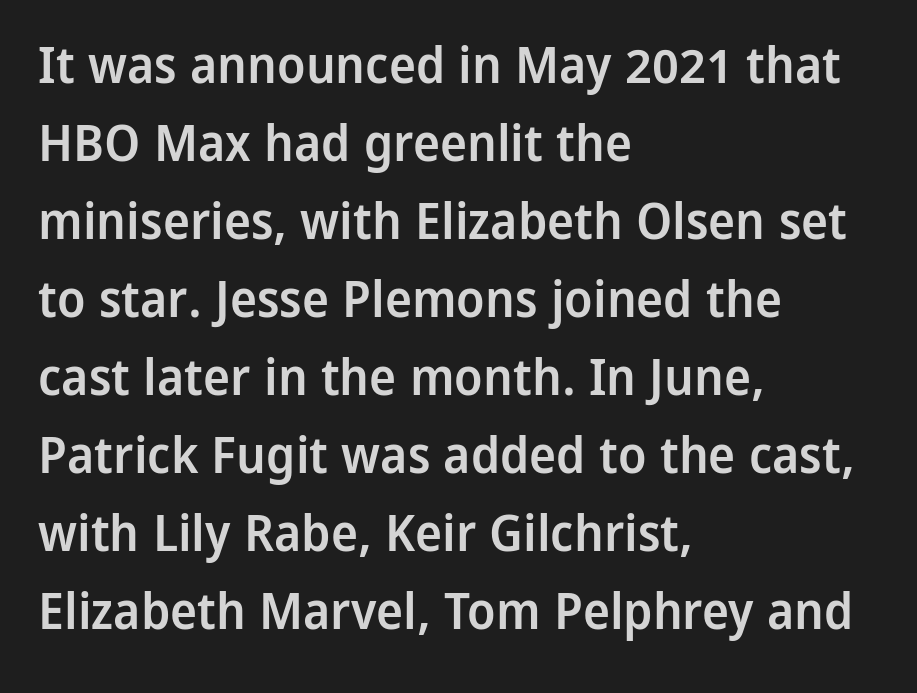
The image shows 51 px semibold sans-serif type, upright; set left-aligned, normal line spacing (1.53x), normal letter spacing, not underlined; low stroke contrast and a medium x-height.
